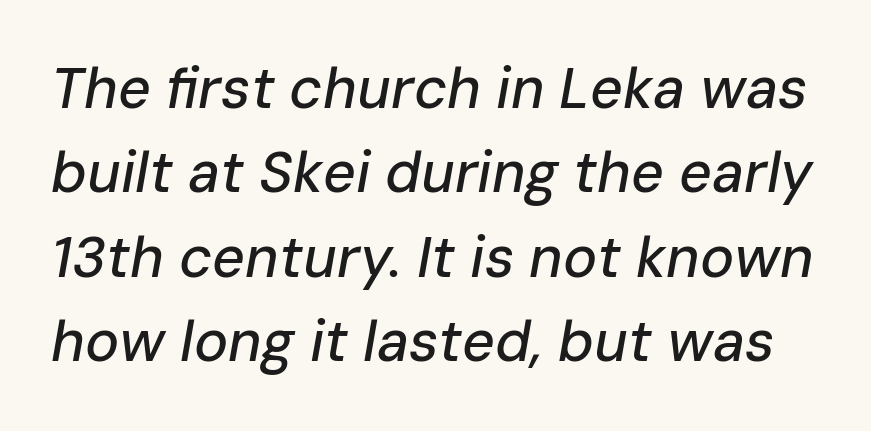
{"italic": "yes", "lean": "right", "slant_degrees": 10, "width": "normal", "stroke_contrast": "low", "x_height": "medium", "monospaced": "no", "underline": "no", "line_spacing": "normal", "line_spacing_ratio": 1.48, "letter_spacing": "normal", "letter_spacing_em": 0.0, "glyph_px": 57}
